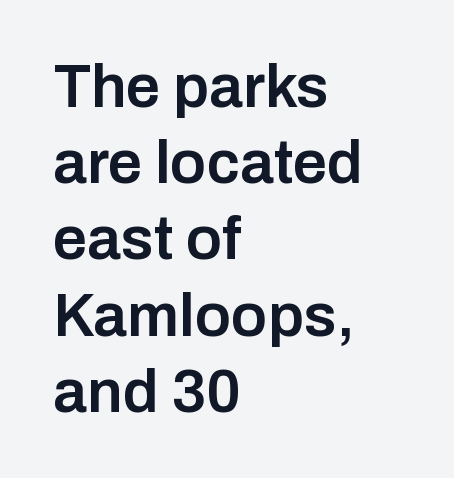
Q: Is the text bold? A: Semi-bold.
Q: Is the text italic (slanted)? A: No, it is upright.
Q: Is the typeface a serif or a sans-serif typeface? A: Sans-serif.
Q: Is the text underlined? A: No.
Q: How is the paragraph aligned? A: Left-aligned.
Q: Is the spacing between letters normal or unusually wide? A: Normal.
Q: Is the spacing between lines tight, normal or loose? A: Normal.
Q: Width (condensed, normal, or wide)? A: Normal.
Q: Stroke contrast? A: Low.
Q: x-height? A: Medium.
Q: Monospaced? A: No.
